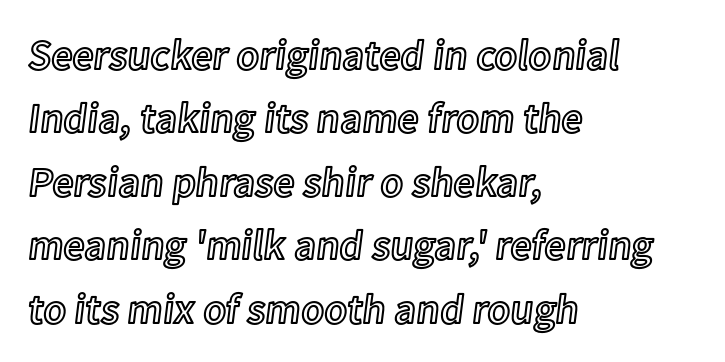
Characters follow at the spacing the type designer built in. One-word summary of the alignment: left. Interline gaps are of average width in this sample. These lines are rendered in a variable-pitch font. Rule under the text: the space is simply empty.
